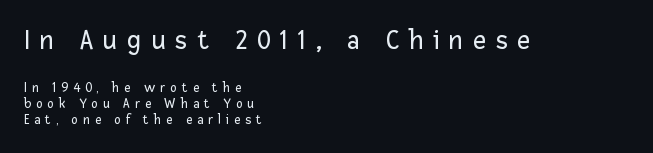
Q: Is the text bold? A: No.
Q: Is the text italic (slanted)? A: No, it is upright.
Q: Is the typeface a serif or a sans-serif typeface? A: Sans-serif.
Q: Is the text underlined? A: No.
Q: How is the paragraph aligned? A: Left-aligned.
Q: Is the spacing between letters normal or unusually wide? A: Unusually wide.
Q: Which block of text is set in a larger size, the first (top) or the second (bottom)? A: The first (top) one.
Q: Width (condensed, normal, or wide)? A: Normal.
Q: Stroke contrast? A: Low.
Q: x-height? A: Medium.
Q: Monospaced? A: No.
